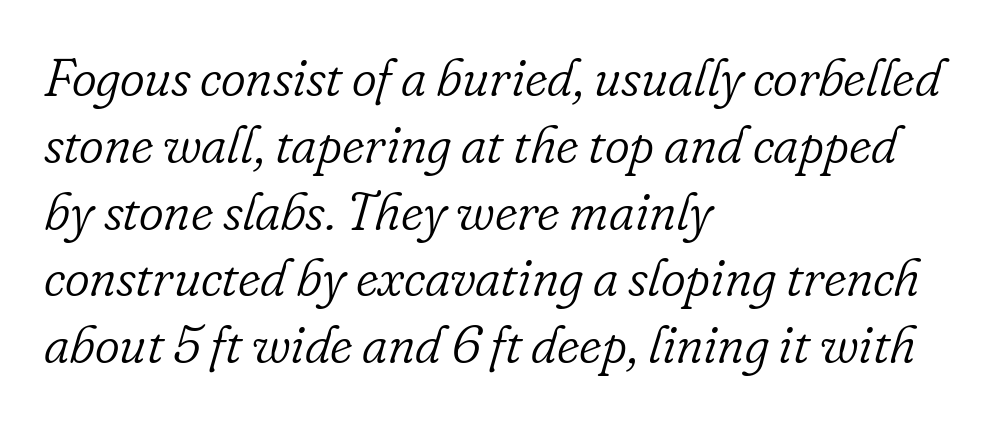
Note the varied advance widths — an 'i' is clearly narrower than an 'm'. The space directly below the letters is spotless. These lines were composed using italics. The rendering uses a moderate line-height, typical for paragraphs. The paragraph has a hard left edge and a soft right edge. The face looks like a standard text weight, possibly lighter.
